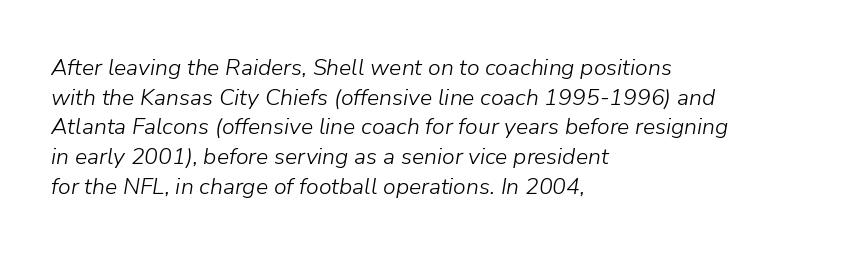
Q: Is the text bold? A: No.
Q: Is the text italic (slanted)? A: Yes, it leans right by about 9 degrees.
Q: Is the text underlined? A: No.
Q: How is the paragraph aligned? A: Left-aligned.
Q: Is the spacing between letters normal or unusually wide? A: Normal.
Q: Is the spacing between lines tight, normal or loose? A: Normal.
